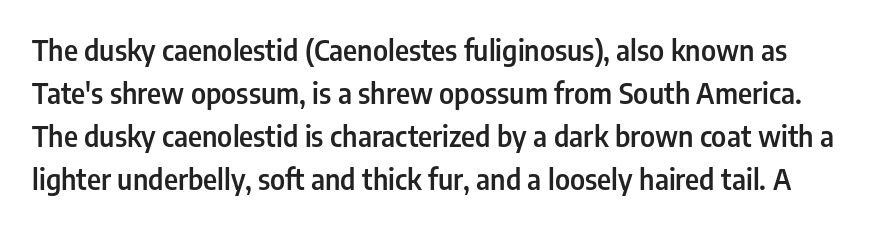
Nothing sits at the stroke ends, so this counts as sans-serif. If you drew a line through each stem, it would be perfectly vertical. Words appear dense and cohesive because spacing is normal. Baseline-to-baseline distance is the conventional proportion of letter height. The specimen omits any rule beneath the text block's lines.
